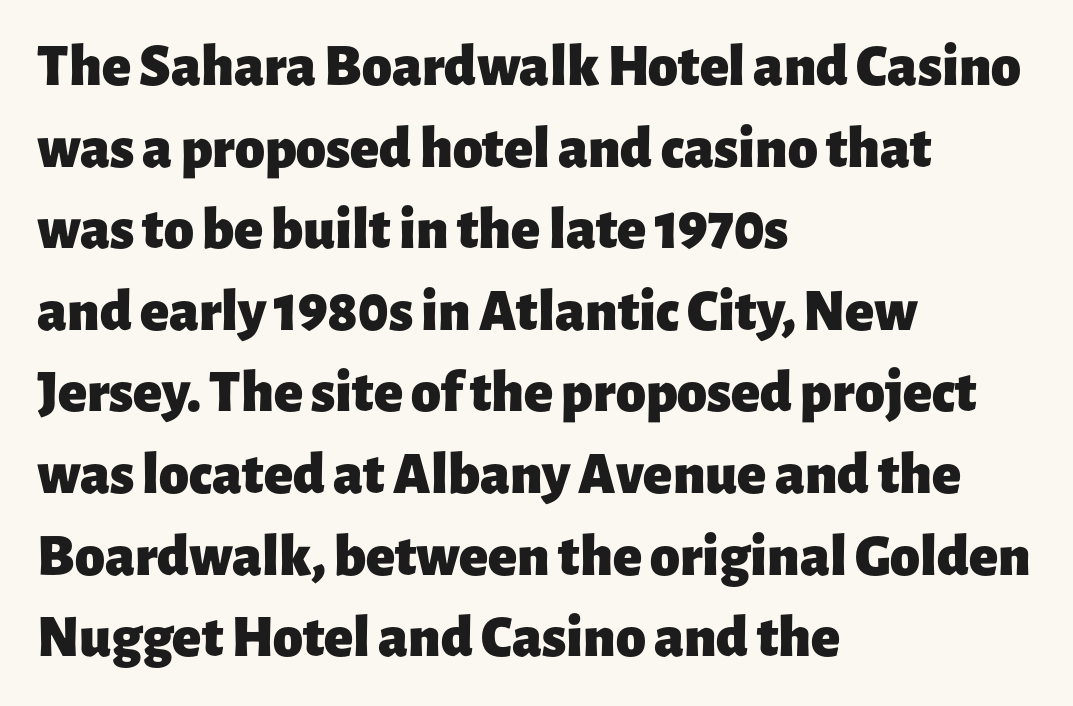
{"serif": "no", "italic": "no", "bold": "yes", "weight": "heavy", "width": "normal", "stroke_contrast": "low", "x_height": "medium", "monospaced": "no", "underline": "no", "align": "left", "line_spacing": "normal", "line_spacing_ratio": 1.36, "letter_spacing": "normal", "letter_spacing_em": 0.0, "glyph_px": 60}
